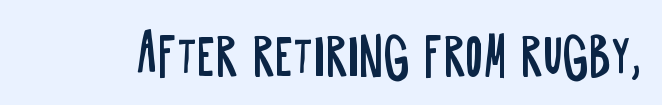
The image shows 49 px regular-weight, condensed sans-serif type, upright; set normal letter spacing, not underlined; low stroke contrast and a large x-height.
